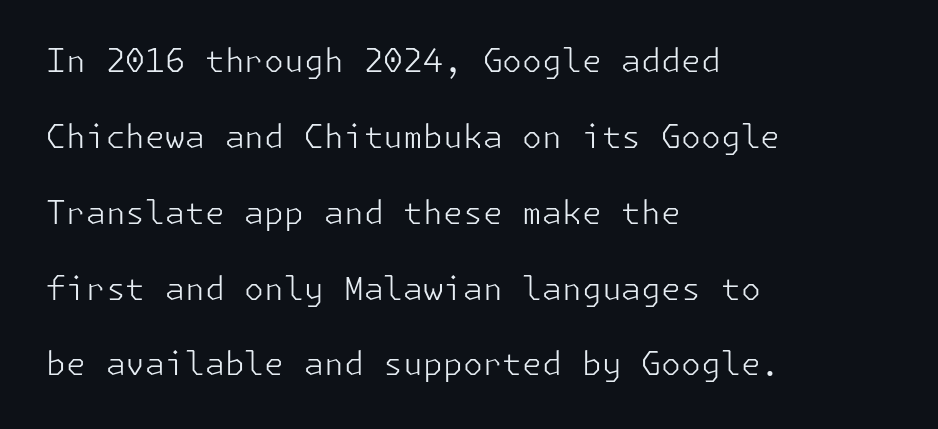
{"serif": "no", "italic": "no", "bold": "no", "weight": "light", "width": "normal", "stroke_contrast": "low", "x_height": "medium", "underline": "no", "align": "left", "line_spacing": "loose", "line_spacing_ratio": 2.37, "letter_spacing": "normal", "letter_spacing_em": 0.0, "glyph_px": 32}
